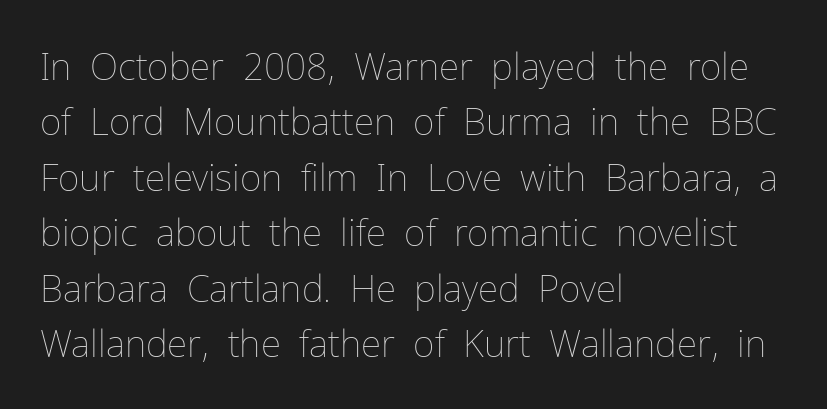
{"italic": "no", "bold": "no", "weight": "thin", "width": "normal", "stroke_contrast": "low", "x_height": "medium", "monospaced": "no", "underline": "no", "align": "left", "line_spacing": "normal", "line_spacing_ratio": 1.5, "letter_spacing": "normal", "letter_spacing_em": 0.0, "glyph_px": 37}
